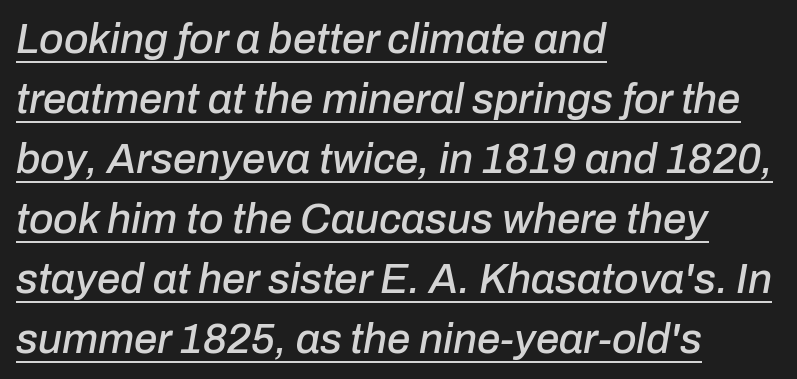
Q: Is the text italic (slanted)? A: Yes, it leans right by about 10 degrees.
Q: Is the text underlined? A: Yes.
Q: How is the paragraph aligned? A: Left-aligned.
Q: Is the spacing between letters normal or unusually wide? A: Normal.
Q: Is the spacing between lines tight, normal or loose? A: Normal.
Q: Width (condensed, normal, or wide)? A: Normal.
Q: Stroke contrast? A: Low.
Q: x-height? A: Medium.
Q: Monospaced? A: No.
